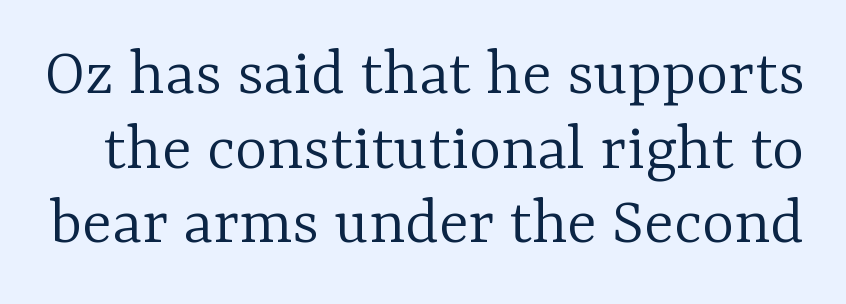
{"serif": "yes", "italic": "no", "bold": "no", "weight": "light", "width": "normal", "stroke_contrast": "low", "x_height": "medium", "monospaced": "no", "underline": "no", "line_spacing": "tight", "line_spacing_ratio": 1.08, "letter_spacing": "normal", "letter_spacing_em": 0.0, "glyph_px": 69}
